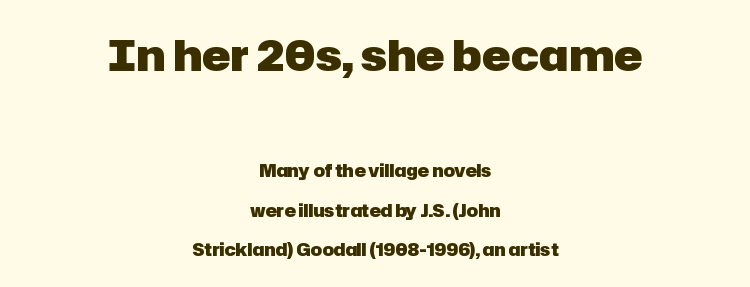
Which margin do the lines hug? Neither — every line sits in the middle. A great deal of white space separates one row of letters from the next. The passage shown is typeset with a sans-serif family. Is the lower block the larger one? No — the upper block carries the bigger type. In terms of posture, this sample is upright. A dark, heavy texture on the line: the type is bold.
